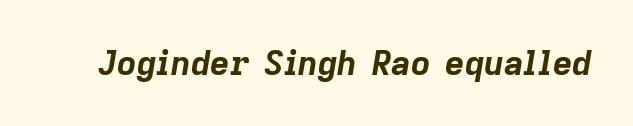
Q: Is the text bold? A: Yes.
Q: Is the text italic (slanted)? A: Yes, it leans right by about 9 degrees.
Q: Is the text underlined? A: No.
Q: Is the spacing between letters normal or unusually wide? A: Normal.
Q: Width (condensed, normal, or wide)? A: Normal.
Q: Stroke contrast? A: Low.
Q: x-height? A: Medium.
Q: Monospaced? A: No.
